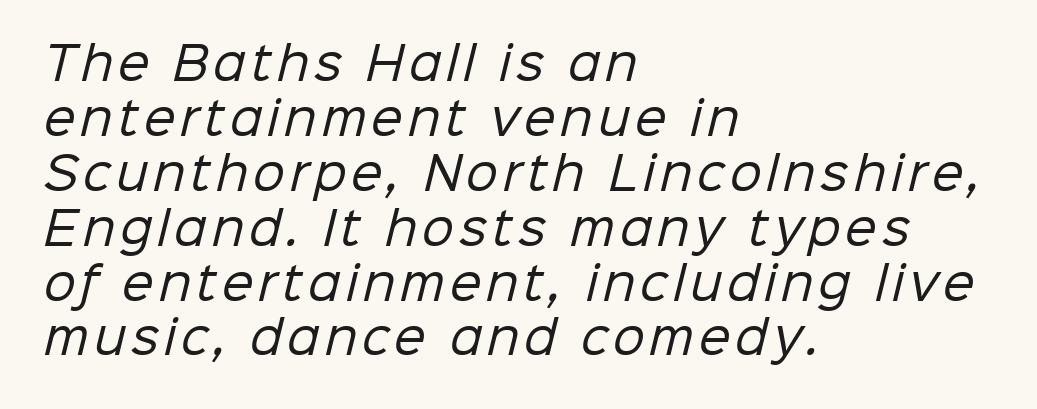
The text block is weighted toward the left margin, trailing off unevenly rightward. Caption: face not bold, strokes unweighted. Clear beneath every line of the passage. These lines are rendered in a variable-pitch font. In terms of letterform style, serifs are entirely absent.
